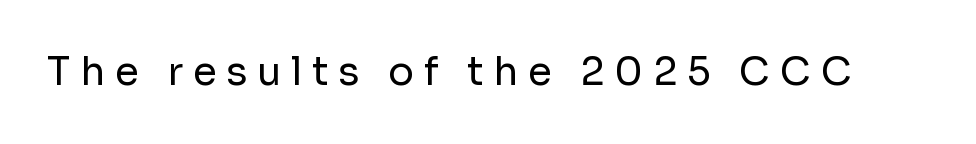
Note the varied advance widths — an 'i' is clearly narrower than an 'm'. Plain, unruled lines of type. The letters stand upright; this is a roman face. The type is letterspaced generously, with wide tracking.
